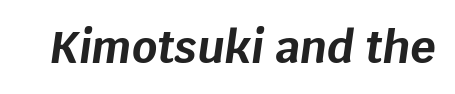
Q: Is the text bold? A: Yes.
Q: Is the text italic (slanted)? A: Yes, it leans right by about 8 degrees.
Q: Is the text underlined? A: No.
Q: Is the spacing between letters normal or unusually wide? A: Normal.
Q: Width (condensed, normal, or wide)? A: Normal.
Q: Stroke contrast? A: Low.
Q: x-height? A: Large.
Q: Monospaced? A: No.
